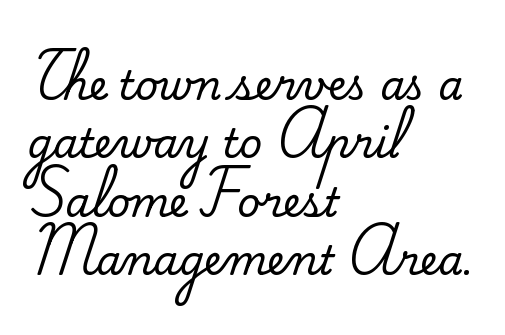
Q: Is the text italic (slanted)? A: Yes.
Q: Is the typeface a serif or a sans-serif typeface? A: Serif.
Q: Is the text underlined? A: No.
Q: How is the paragraph aligned? A: Left-aligned.
Q: Is the spacing between letters normal or unusually wide? A: Normal.
Q: Is the spacing between lines tight, normal or loose? A: Normal.
Q: Width (condensed, normal, or wide)? A: Normal.
Q: Stroke contrast? A: Medium.
Q: x-height? A: Small.
Q: Monospaced? A: No.
